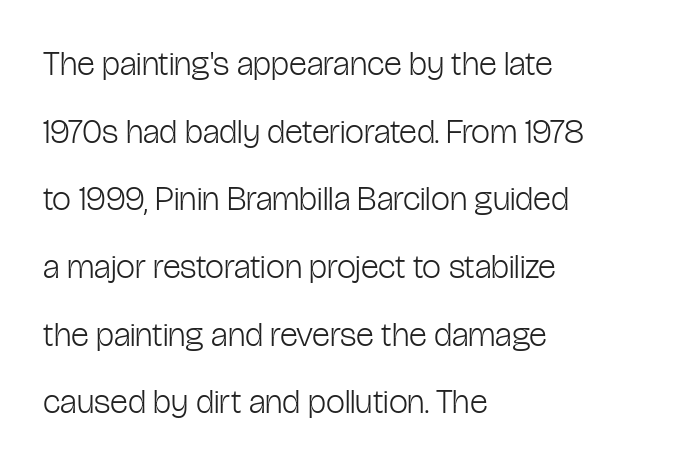
The image shows 34 px light, condensed sans-serif type, upright; set left-aligned, loose line spacing (1.99x), normal letter spacing, not underlined; low stroke contrast and a medium x-height.
